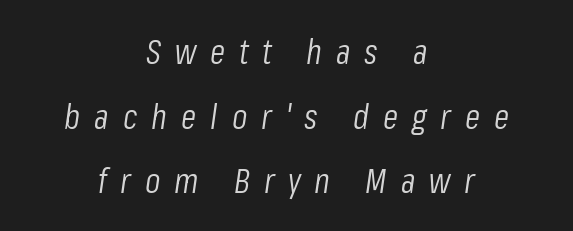
Q: Is the text bold? A: No.
Q: Is the text italic (slanted)? A: Yes, it leans right by about 8 degrees.
Q: Is the text underlined? A: No.
Q: How is the paragraph aligned? A: Centered.
Q: Is the spacing between letters normal or unusually wide? A: Unusually wide.
Q: Width (condensed, normal, or wide)? A: Condensed.
Q: Stroke contrast? A: Low.
Q: x-height? A: Medium.
Q: Monospaced? A: No.
